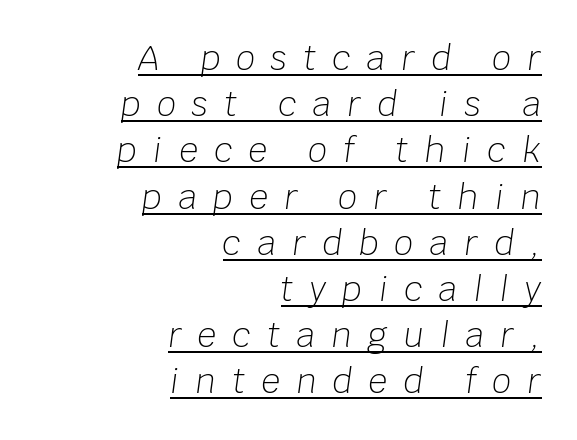
Compared with typical body copy, the letter spacing here is much looser. Summary of weight: not heavy and not bold. Think of a printed novel: that variable character pitch is what you see here. Whoever set this chose a conventional vertical rhythm.
